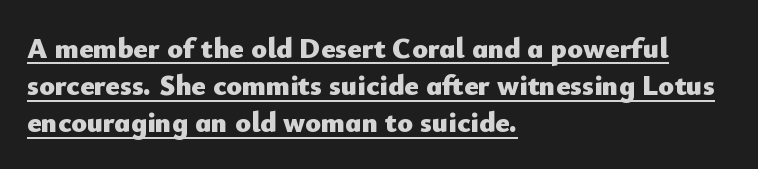
Pretty heavy lettering here — definitely bold. Examine the stroke ends and you'll find no serifs. The letters stand straight up with perfectly vertical stems. Leading matches the norm, producing a regular column. Horizontal alignment here is leftward, the default for most running prose.
